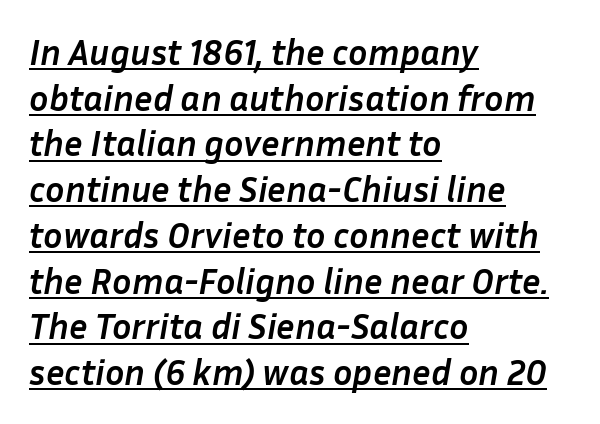
{"italic": "yes", "lean": "right", "slant_degrees": 10, "bold": "yes", "weight": "semibold", "width": "normal", "stroke_contrast": "low", "x_height": "medium", "monospaced": "no", "underline": "yes", "align": "left", "line_spacing": "normal", "line_spacing_ratio": 1.27, "letter_spacing": "normal", "letter_spacing_em": 0.0, "glyph_px": 36}
